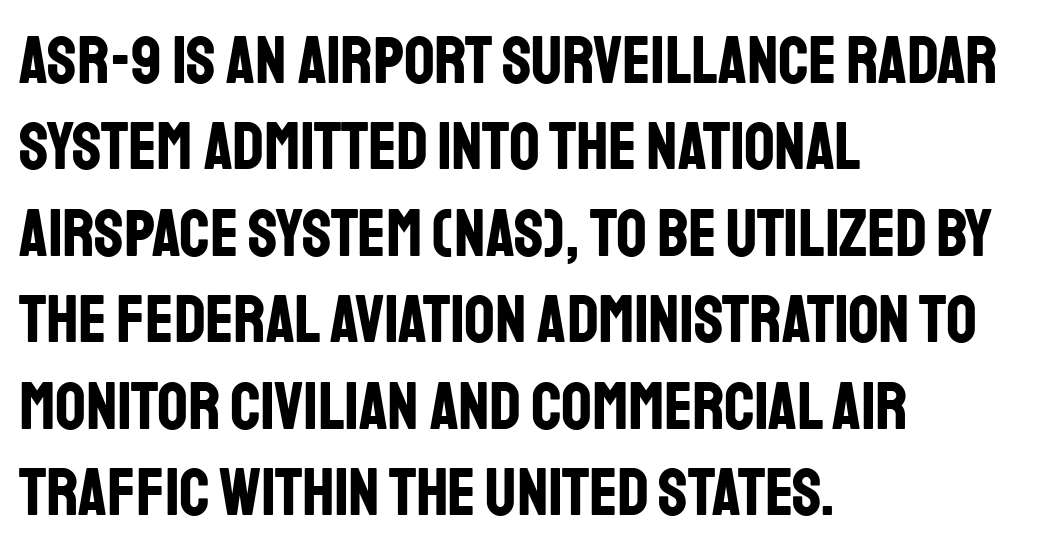
The rag falls on the right side of this text block. Every stem runs plumb, perpendicular to the baseline. Are there feet on the stems? There aren't — it's a sans. Does the leading feel generous? No, just average. Varying glyph widths throughout — classic text-font behaviour.
